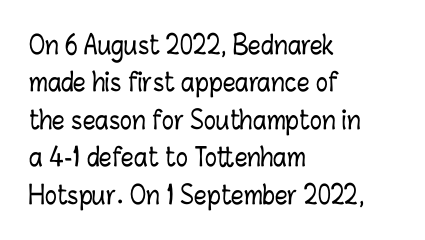
{"italic": "no", "underline": "no", "align": "left", "line_spacing": "normal", "line_spacing_ratio": 1.5, "letter_spacing": "normal", "letter_spacing_em": 0.0, "glyph_px": 25}
